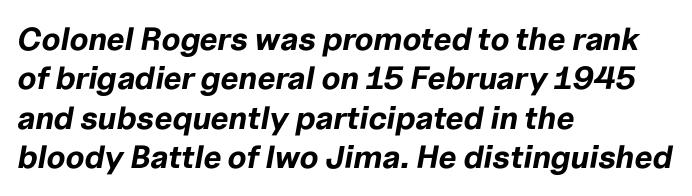
The image shows 32 px bold type, italic (leaning right); set left-aligned, line spacing 1.23x, normal letter spacing, not underlined; low stroke contrast and a medium x-height.
